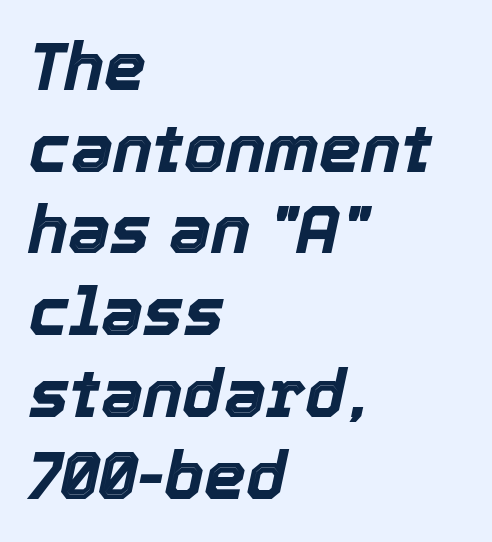
How are the letters spaced? Ordinarily, with no added tracking. Its strokes are broad and dark, the hallmark of bold type. Underlining? Definitely not there. The axis of the letterforms is tilted away from vertical. The text block is weighted toward the left margin, trailing off unevenly rightward.
